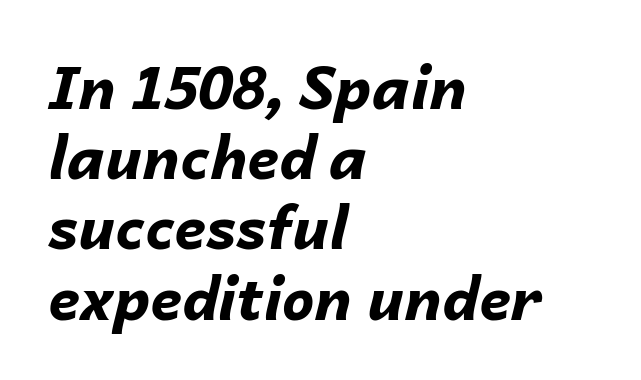
Q: Is the text bold? A: Yes.
Q: Is the text italic (slanted)? A: Yes, it leans right by about 14 degrees.
Q: Is the text underlined? A: No.
Q: How is the paragraph aligned? A: Left-aligned.
Q: Is the spacing between letters normal or unusually wide? A: Normal.
Q: Width (condensed, normal, or wide)? A: Normal.
Q: Stroke contrast? A: Low.
Q: x-height? A: Medium.
Q: Monospaced? A: No.
